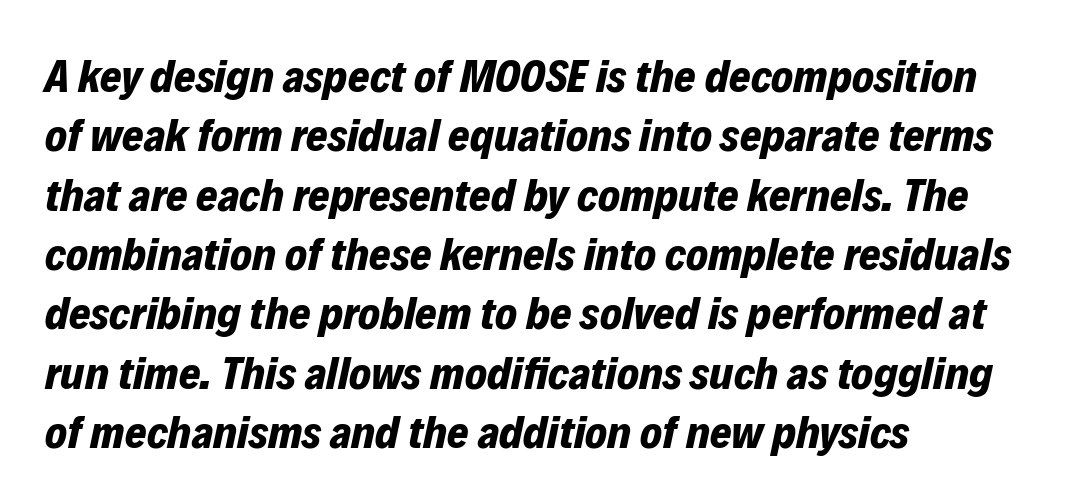
Q: Is the text bold? A: Yes.
Q: Is the text italic (slanted)? A: Yes, it leans right by about 12 degrees.
Q: Is the text underlined? A: No.
Q: How is the paragraph aligned? A: Left-aligned.
Q: Is the spacing between letters normal or unusually wide? A: Normal.
Q: Is the spacing between lines tight, normal or loose? A: Normal.
Q: Width (condensed, normal, or wide)? A: Normal.
Q: Stroke contrast? A: Low.
Q: x-height? A: Medium.
Q: Monospaced? A: No.
